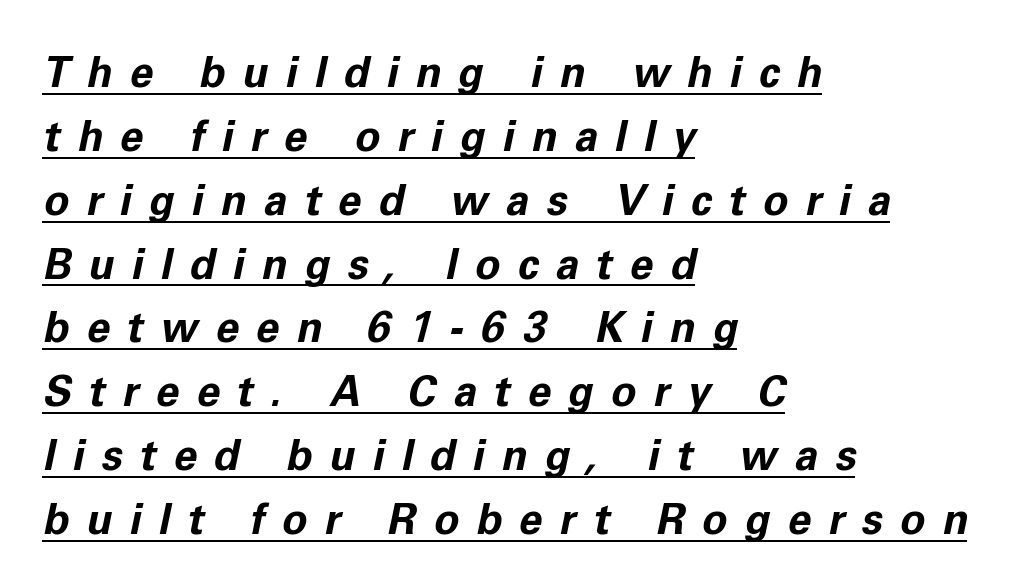
The face used here has the dense, thick strokes of a bold. Is there an underline? Yes — a line sits under the letters. The rag falls on the right side of this text block. Proportional: the letters do not fall into vertical columns.
